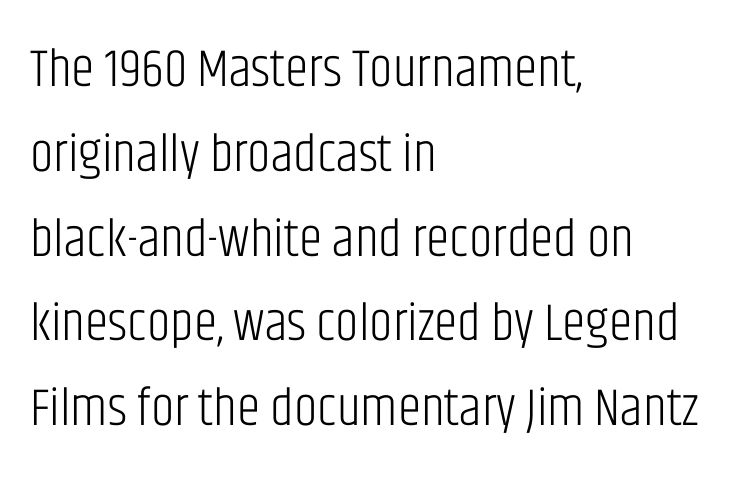
What kind of face is this? One without serifs — a sans. The rendering anchors every line to the left-hand side. Compared with typical body copy, the letter spacing here is the same. The specimen reads as upright at a glance. Spacing verdict: proportional, widths tailored to each character. This rendering features lettering with no underline.
